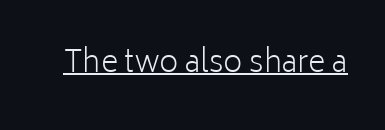
You can tell from the bare stems that sans-serif type was used. Does extra space separate the letters? No, they use regular spacing. Posture: upright roman. Compared with a typical body face, this is equally light or lighter still. Proportional: the letters do not fall into vertical columns.
